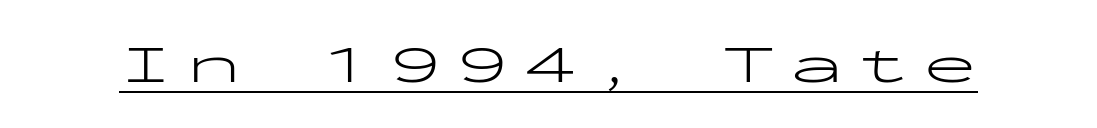
Q: Is the text bold? A: No.
Q: Is the text italic (slanted)? A: No, it is upright.
Q: Is the typeface a serif or a sans-serif typeface? A: Sans-serif.
Q: Is the text underlined? A: Yes.
Q: Is the spacing between letters normal or unusually wide? A: Unusually wide.
Q: Width (condensed, normal, or wide)? A: Wide.
Q: Stroke contrast? A: Low.
Q: x-height? A: Medium.
Q: Monospaced? A: Yes.
